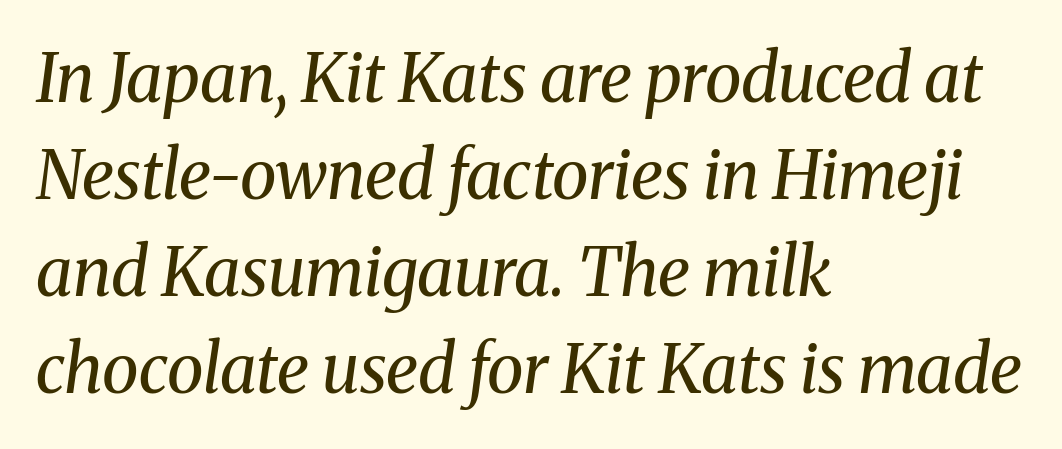
{"serif": "yes", "italic": "yes", "lean": "right", "slant_degrees": 8, "bold": "no", "weight": "regular", "width": "normal", "stroke_contrast": "medium", "x_height": "medium", "monospaced": "no", "underline": "no", "align": "left", "line_spacing": "normal", "line_spacing_ratio": 1.45, "letter_spacing": "normal", "letter_spacing_em": 0.0, "glyph_px": 67}
